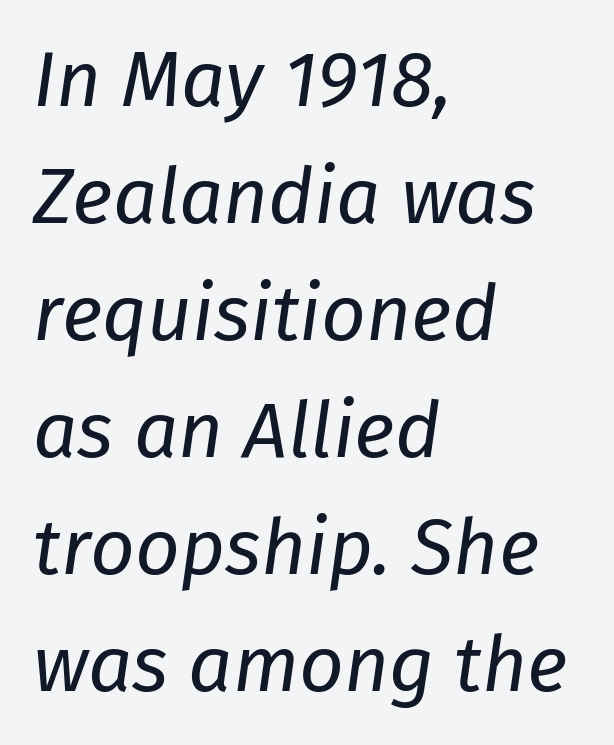
Does the lettering tilt? It does — this is italic. Horizontal alignment here is leftward, the default for most running prose. The typeface has the unassuming heft of standard copy or less. Here the designer chose a conventional face with non-uniform glyph widths. How would I describe the line gaps? Plain and ordinary. A bare baseline throughout the passage.
